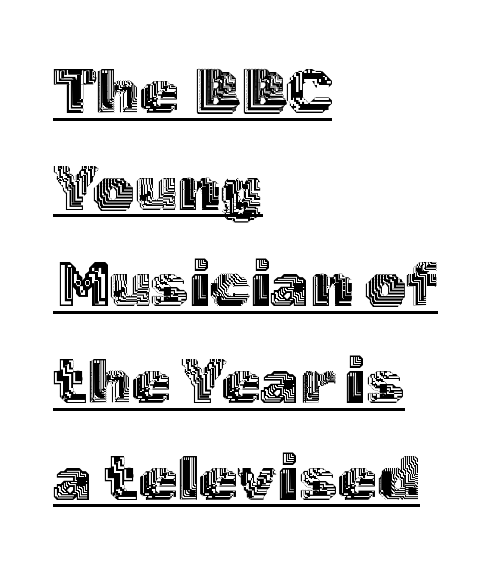
{"italic": "no", "width": "normal", "x_height": "medium", "monospaced": "no", "underline": "yes", "align": "left", "line_spacing": "normal", "line_spacing_ratio": 1.51, "letter_spacing": "normal", "letter_spacing_em": 0.0, "glyph_px": 64}
